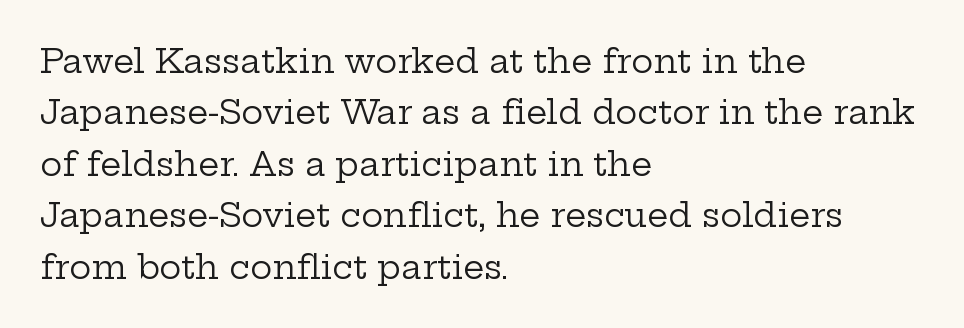
A typesetter would call this proportional, since set widths differ per character. Posture: straight, roman, zero tilt. The rendering anchors every line to the left-hand side. The letterforms sit at book weight or below. Evenly set lines give the paragraph a standard silhouette.
